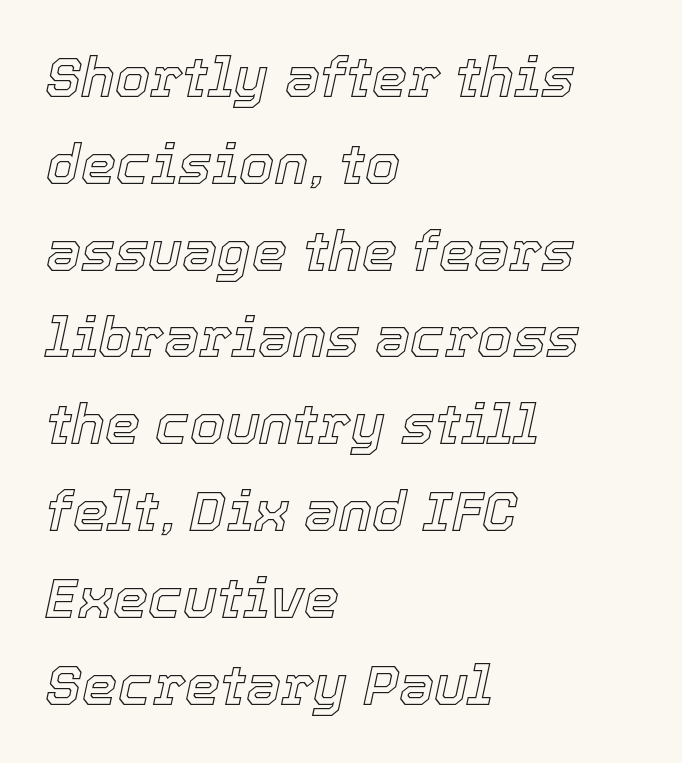
Q: Is the text italic (slanted)? A: Yes, it leans right by about 12 degrees.
Q: Is the text underlined? A: No.
Q: How is the paragraph aligned? A: Left-aligned.
Q: Is the spacing between letters normal or unusually wide? A: Normal.
Q: Is the spacing between lines tight, normal or loose? A: Normal.
Q: Width (condensed, normal, or wide)? A: Normal.
Q: x-height? A: Medium.
Q: Monospaced? A: No.
